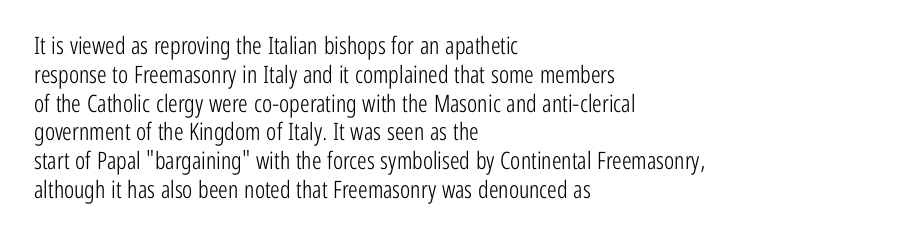
{"italic": "no", "bold": "no", "underline": "no", "align": "left", "line_spacing_ratio": 1.2, "letter_spacing": "normal", "letter_spacing_em": 0.0, "glyph_px": 24}
